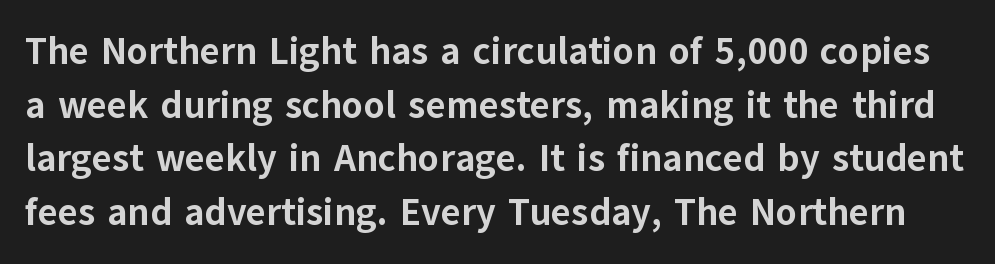
Notice how thick the strokes are: this is what a full bold looks like. No extra tracking has been applied to these lines. This is sans-serif lettering, the kind often seen on screens and signage. The zone under the glyphs is completely vacant. Note the varied advance widths — an 'i' is clearly narrower than an 'm'.
